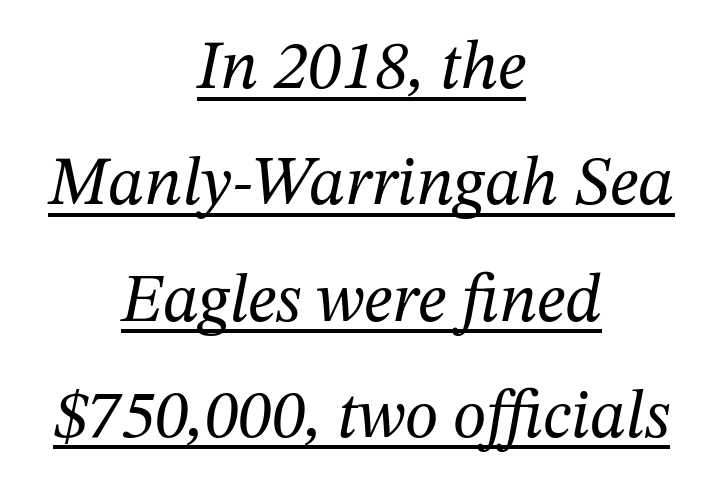
The image shows 68 px regular-weight serif type, italic (leaning right); set centered, line spacing 1.71x, normal letter spacing, underlined; medium stroke contrast and a medium x-height.
